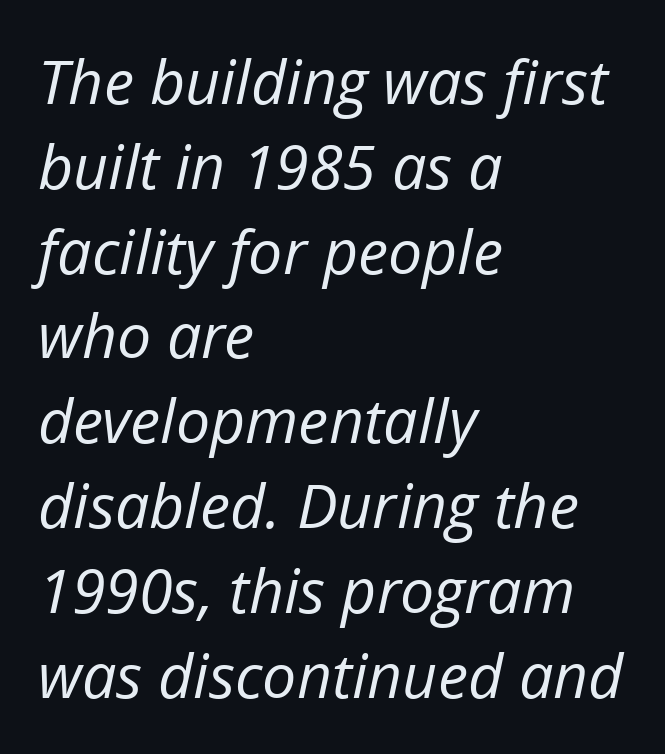
{"italic": "yes", "lean": "right", "slant_degrees": 12, "bold": "no", "weight": "regular", "width": "normal", "stroke_contrast": "low", "x_height": "medium", "monospaced": "no", "underline": "no", "align": "left", "line_spacing": "normal", "line_spacing_ratio": 1.39, "letter_spacing": "normal", "letter_spacing_em": 0.0, "glyph_px": 61}
